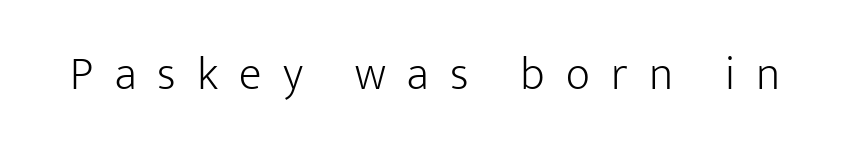
Q: Is the text bold? A: No.
Q: Is the text italic (slanted)? A: No, it is upright.
Q: Is the typeface a serif or a sans-serif typeface? A: Sans-serif.
Q: Is the text underlined? A: No.
Q: Is the spacing between letters normal or unusually wide? A: Unusually wide.
Q: Width (condensed, normal, or wide)? A: Normal.
Q: Stroke contrast? A: Low.
Q: x-height? A: Medium.
Q: Monospaced? A: No.
